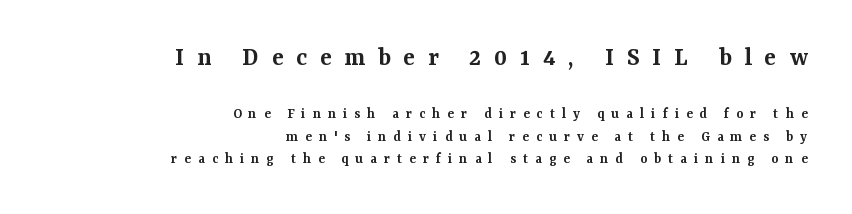
Is the type bold? Partly — it's a semibold, heavier than regular but not fully bold. What stands out about the letter spacing? Its width — letters are far apart. This is the regular roman posture of the typeface. The words here are not underlined.
